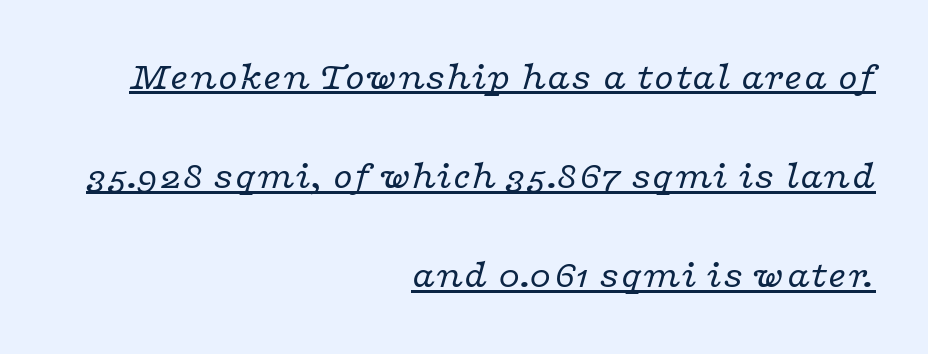
Q: Is the text bold? A: No.
Q: Is the text italic (slanted)? A: Yes, it leans right by about 16 degrees.
Q: Is the typeface a serif or a sans-serif typeface? A: Serif.
Q: Is the text underlined? A: Yes.
Q: How is the paragraph aligned? A: Right-aligned.
Q: Is the spacing between letters normal or unusually wide? A: Normal.
Q: Is the spacing between lines tight, normal or loose? A: Loose.
Q: Width (condensed, normal, or wide)? A: Wide.
Q: Stroke contrast? A: Low.
Q: x-height? A: Medium.
Q: Monospaced? A: No.
